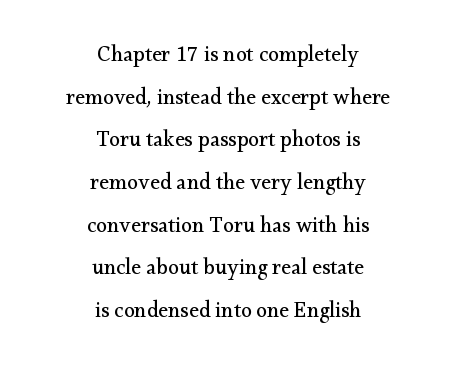
Q: Is the text bold? A: No.
Q: Is the text italic (slanted)? A: No, it is upright.
Q: Is the text underlined? A: No.
Q: How is the paragraph aligned? A: Centered.
Q: Is the spacing between letters normal or unusually wide? A: Normal.
Q: Is the spacing between lines tight, normal or loose? A: Loose.
